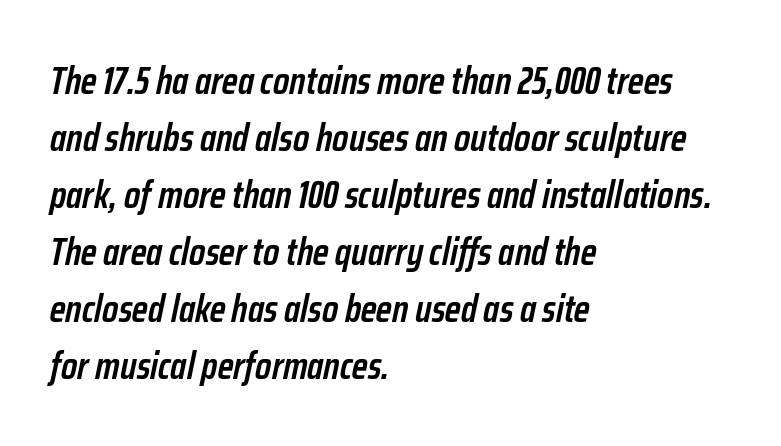
The image shows 38 px semibold, condensed type, italic (leaning right); set left-aligned, normal line spacing (1.5x), normal letter spacing, not underlined; low stroke contrast and a medium x-height.
